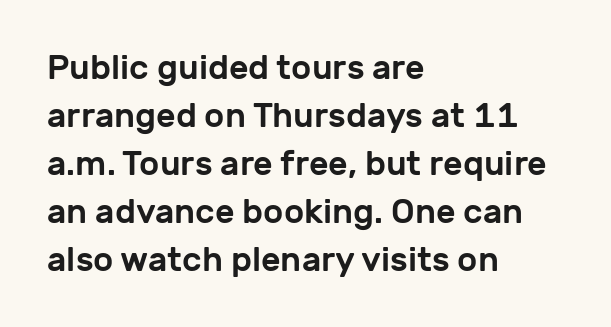
Do the characters align in a grid? No, the font is proportional. Tracking here is standard; glyphs follow each other at the usual distance. Type without underlining. Font category for this specimen: sans-serif. A student would call this left alignment; a typographer would say flush left, rag right.
